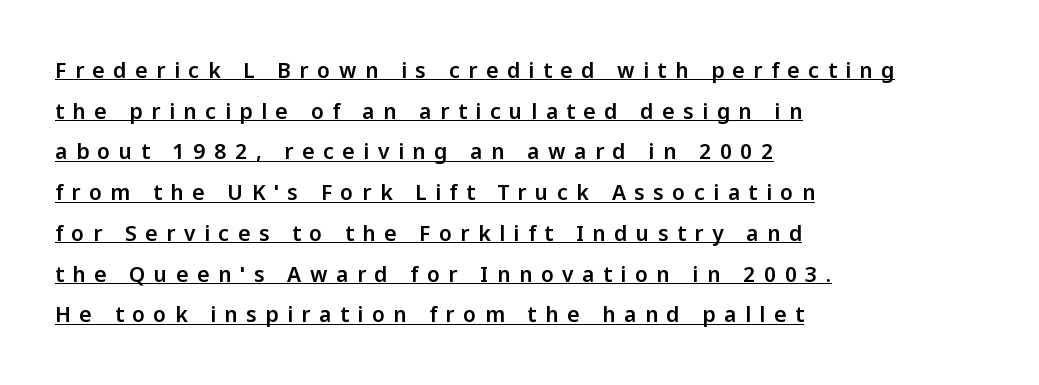
If you drew a line through each stem, it would be perfectly vertical. Every word sits above its own underline. Quick note: interline space is abundant. Short note: letters widely spaced.
